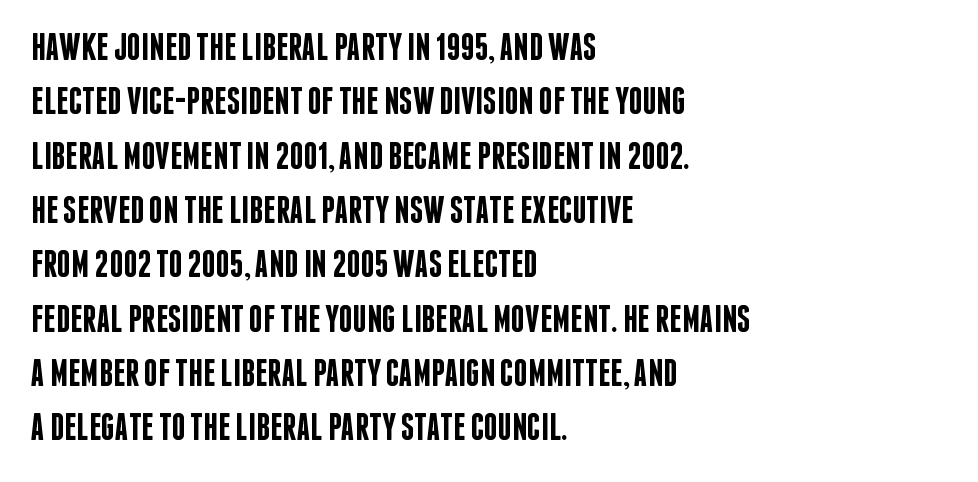
Every stem runs plumb, perpendicular to the baseline. Strokes here are thickened, but only to semibold level. The rendering shows plain stroke endings on the letterforms — a sans-serif design. Proportional: the letters do not fall into vertical columns. Spacing between characters is what you'd get straight out of the box.
